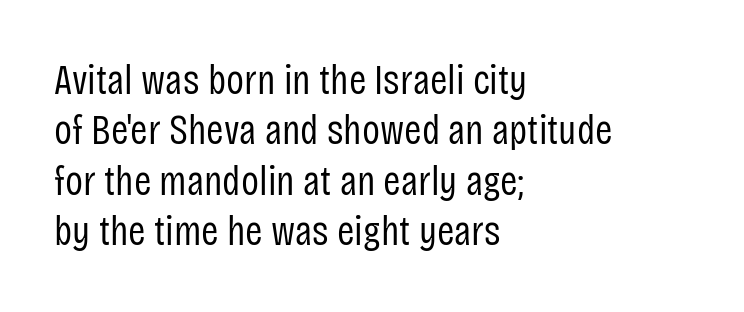
The image shows 42 px regular-weight, condensed sans-serif type, upright; set left-aligned, line spacing 1.2x, normal letter spacing, not underlined; low stroke contrast and a large x-height.
